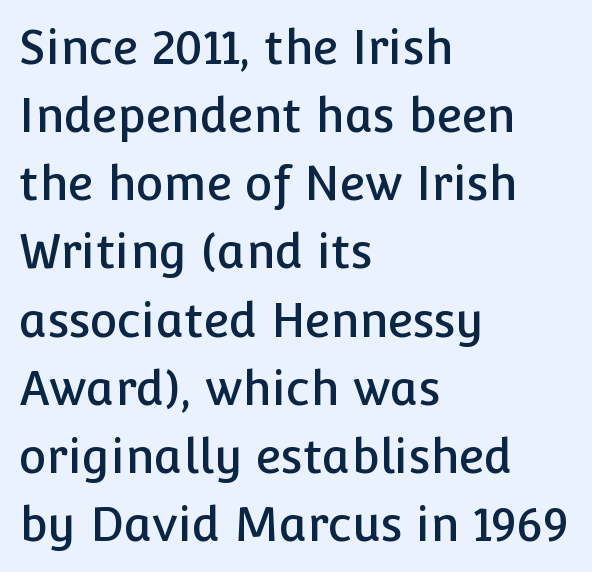
A typesetter would call this leading conventional body-copy spacing. This is roman type, the default non-slanted kind. The letters carry no serifs — their stems end cleanly without finishing strokes. Descenders hang freely into open space.
